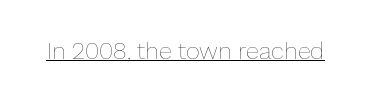
The image shows 24 px text type, upright; set normal letter spacing, underlined.
